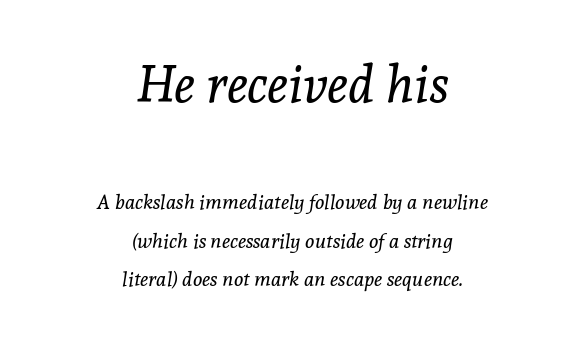
The whitespace from short lines is split evenly between both sides. Tall strokes in this sample are angled rather than plumb. Honestly, the letter spacing is just normal — you wouldn't notice it. The emphasis by scale lands on block number one, above.
